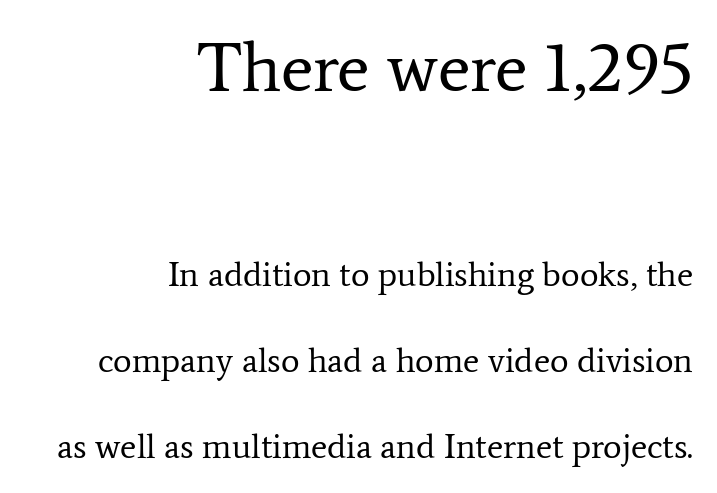
Q: Is the text bold? A: No.
Q: Is the text italic (slanted)? A: No, it is upright.
Q: Is the typeface a serif or a sans-serif typeface? A: Serif.
Q: Is the text underlined? A: No.
Q: How is the paragraph aligned? A: Right-aligned.
Q: Is the spacing between letters normal or unusually wide? A: Normal.
Q: Is the spacing between lines tight, normal or loose? A: Loose.
Q: Which block of text is set in a larger size, the first (top) or the second (bottom)? A: The first (top) one.
Q: Width (condensed, normal, or wide)? A: Normal.
Q: Stroke contrast? A: Low.
Q: x-height? A: Medium.
Q: Monospaced? A: No.
